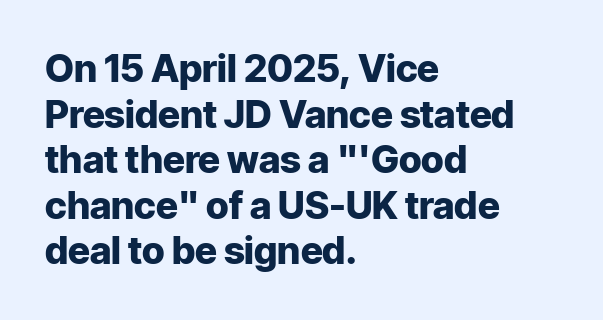
{"serif": "no", "italic": "no", "bold": "yes", "weight": "heavy", "width": "normal", "stroke_contrast": "low", "x_height": "medium", "monospaced": "no", "underline": "no", "align": "left", "line_spacing_ratio": 1.2, "letter_spacing": "normal", "letter_spacing_em": 0.0, "glyph_px": 38}
